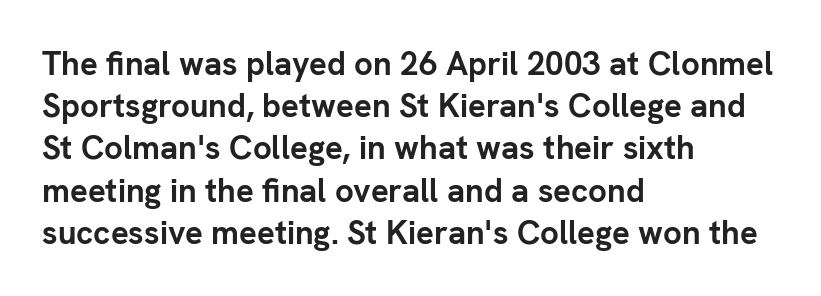
{"serif": "no", "italic": "no", "bold": "yes", "weight": "semibold", "width": "normal", "stroke_contrast": "low", "x_height": "medium", "monospaced": "no", "underline": "no", "align": "left", "line_spacing": "normal", "line_spacing_ratio": 1.28, "letter_spacing": "normal", "letter_spacing_em": 0.0, "glyph_px": 33}
